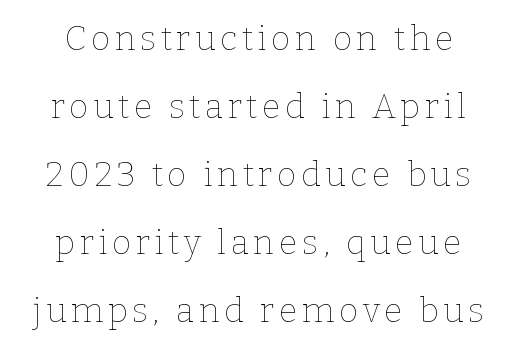
Neither beginnings nor endings align; midpoints do. The face used here is proportionally spaced, like ordinary book or web type. Each new line begins a long way beneath the previous one. Stroke thickness stays within the range of a standard reading face or lighter. Nope, not italic — everything's standing straight.
